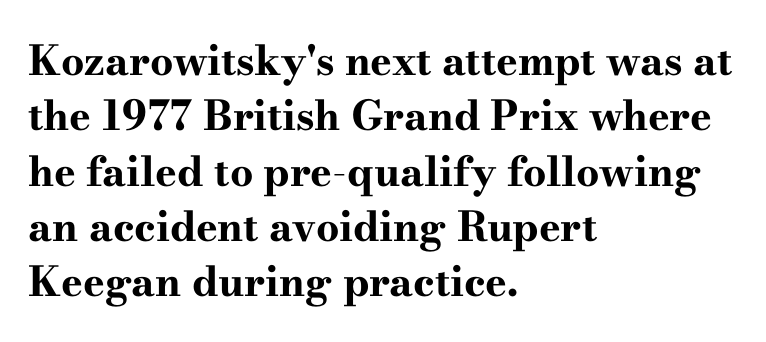
The letters sit at their default tracking, neither squeezed nor spread. Proportional: the letters do not fall into vertical columns. Each glyph is drawn with heavy, bold strokes. Descenders are the only things crossing below the line.
